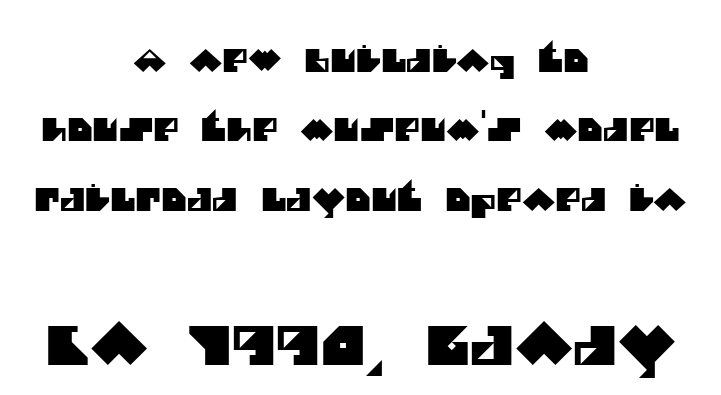
Q: Is the typeface a serif or a sans-serif typeface? A: Sans-serif.
Q: Is the text underlined? A: No.
Q: How is the paragraph aligned? A: Centered.
Q: Is the spacing between letters normal or unusually wide? A: Normal.
Q: Is the spacing between lines tight, normal or loose? A: Loose.
Q: Which block of text is set in a larger size, the first (top) or the second (bottom)? A: The second (bottom) one.
Q: Width (condensed, normal, or wide)? A: Normal.
Q: Stroke contrast? A: Medium.
Q: x-height? A: Large.
Q: Monospaced? A: No.
